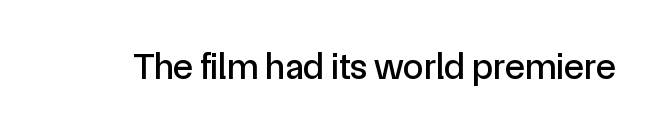
Anything drawn beneath the words? Only blank space. Typographically, this falls in the sans-serif category. These lines were composed using upright roman letters. A typesetter would call this proportional, since set widths differ per character.
